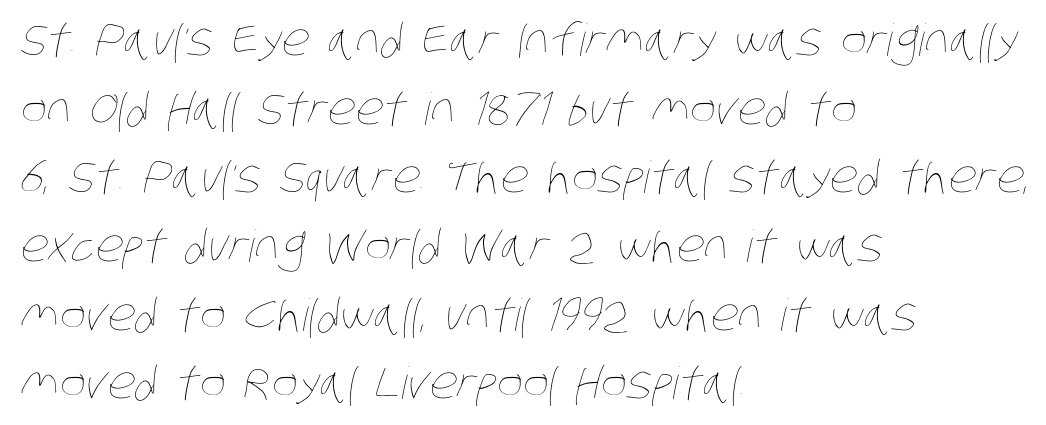
The image shows 44 px thin, condensed type; set left-aligned, normal line spacing (1.56x), normal letter spacing, not underlined; low stroke contrast and a large x-height.
